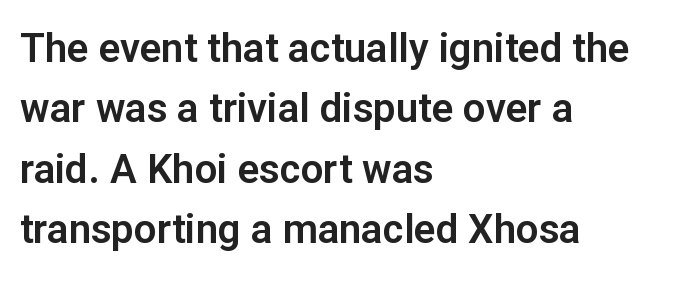
The image shows 40 px sans-serif type, upright; set left-aligned, normal line spacing (1.51x), normal letter spacing, not underlined; low stroke contrast and a medium x-height.
